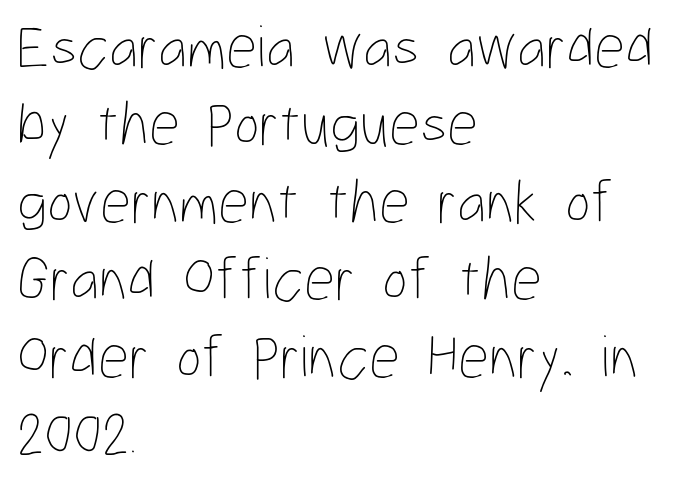
The rendering anchors every line to the left-hand side. The words here are not underlined. Is the stroke heavy? The answer is a plain regular-or-lighter. This sample uses plain, unmodified letter spacing. Is there any slant? The stems are plumb.
